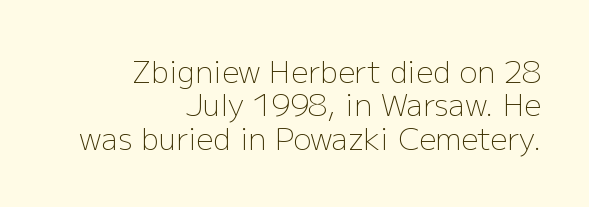
Q: Is the text bold? A: No.
Q: Is the text italic (slanted)? A: No, it is upright.
Q: Is the typeface a serif or a sans-serif typeface? A: Sans-serif.
Q: Is the text underlined? A: No.
Q: How is the paragraph aligned? A: Right-aligned.
Q: Is the spacing between letters normal or unusually wide? A: Normal.
Q: Is the spacing between lines tight, normal or loose? A: Tight.
Q: Width (condensed, normal, or wide)? A: Normal.
Q: Stroke contrast? A: Low.
Q: x-height? A: Medium.
Q: Monospaced? A: No.
